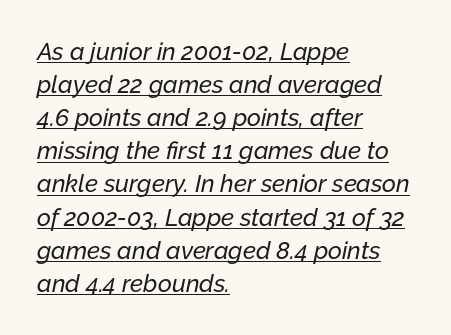
Line spacing here is normal. The font's italic variant was chosen for this text. Compared with typical body copy, the letter spacing here is the same. A baseline rule has been typeset under these characters. The rag falls on the right side of this text block.
